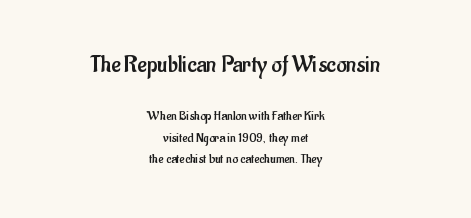
The image shows 25 px text type, upright; set centered, normal line spacing (1.53x), normal letter spacing, not underlined; the first (top) block is 1.79x larger.
